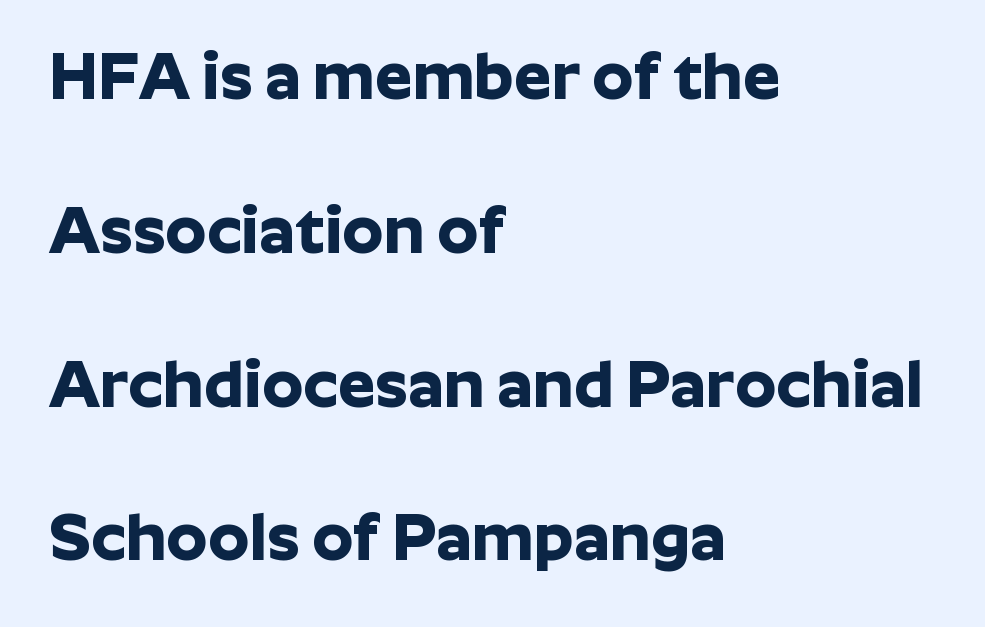
The rendering uses a bold face; every stroke is thick and dark. If you measured baseline to baseline, you'd find a long distance. I'd call this a sans setting — the letters go barefoot. The letters stand upright; this is a roman face. One-word summary of the alignment: left.
